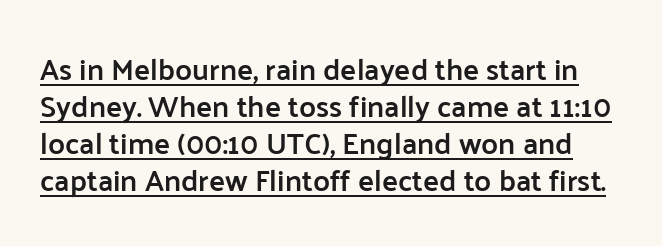
Q: Is the text bold? A: Semi-bold.
Q: Is the text italic (slanted)? A: No, it is upright.
Q: Is the typeface a serif or a sans-serif typeface? A: Sans-serif.
Q: Is the text underlined? A: Yes.
Q: Is the spacing between letters normal or unusually wide? A: Normal.
Q: Width (condensed, normal, or wide)? A: Normal.
Q: Stroke contrast? A: Low.
Q: x-height? A: Medium.
Q: Monospaced? A: No.
